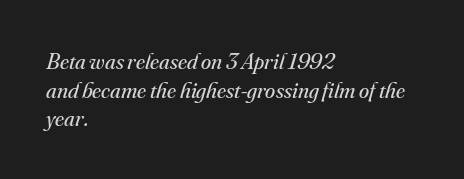
The strokes carry an ordinary text weight at most. No word sits above an underline. This is oblique type, the kind used for emphasis or titles. These lines stack with their left ends in a neat column.
